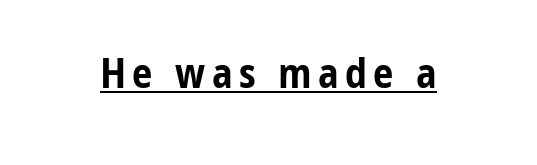
The image shows 41 px bold, condensed sans-serif type, upright; set underlined; low stroke contrast and a medium x-height.
